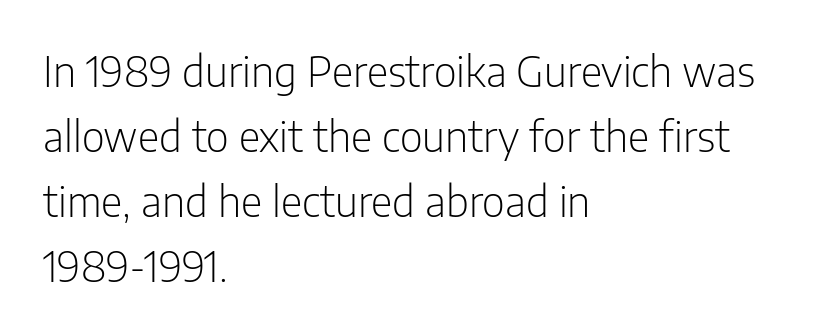
{"serif": "no", "italic": "no", "bold": "no", "weight": "light", "width": "condensed", "stroke_contrast": "low", "x_height": "medium", "monospaced": "no", "underline": "no", "align": "left", "line_spacing": "normal", "line_spacing_ratio": 1.55, "letter_spacing": "normal", "letter_spacing_em": 0.0, "glyph_px": 42}
